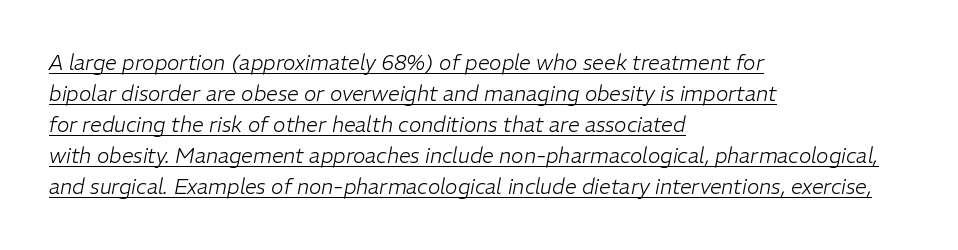
Q: Is the text bold? A: No.
Q: Is the text italic (slanted)? A: Yes, it leans right by about 11 degrees.
Q: Is the text underlined? A: Yes.
Q: How is the paragraph aligned? A: Left-aligned.
Q: Is the spacing between letters normal or unusually wide? A: Normal.
Q: Is the spacing between lines tight, normal or loose? A: Normal.
